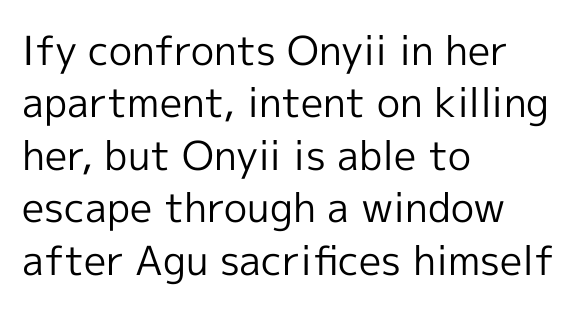
The image shows 40 px regular-weight sans-serif type, upright; set left-aligned, normal line spacing (1.31x), normal letter spacing, not underlined; a medium x-height.
